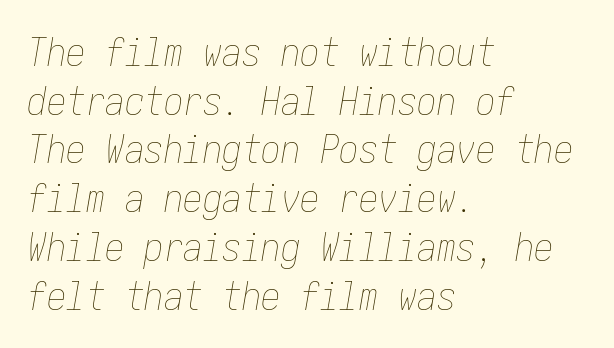
Q: Is the text bold? A: No.
Q: Is the text italic (slanted)? A: Yes, it leans right by about 10 degrees.
Q: Is the text underlined? A: No.
Q: How is the paragraph aligned? A: Left-aligned.
Q: Is the spacing between letters normal or unusually wide? A: Normal.
Q: Is the spacing between lines tight, normal or loose? A: Normal.
Q: Width (condensed, normal, or wide)? A: Condensed.
Q: Stroke contrast? A: Low.
Q: x-height? A: Medium.
